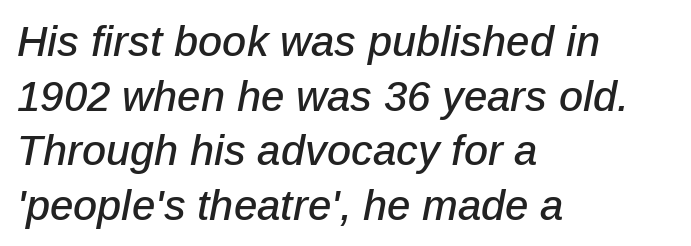
{"italic": "yes", "lean": "right", "slant_degrees": 12, "width": "normal", "stroke_contrast": "low", "x_height": "medium", "monospaced": "no", "underline": "no", "align": "left", "line_spacing": "normal", "line_spacing_ratio": 1.3, "letter_spacing": "normal", "letter_spacing_em": 0.0, "glyph_px": 42}
